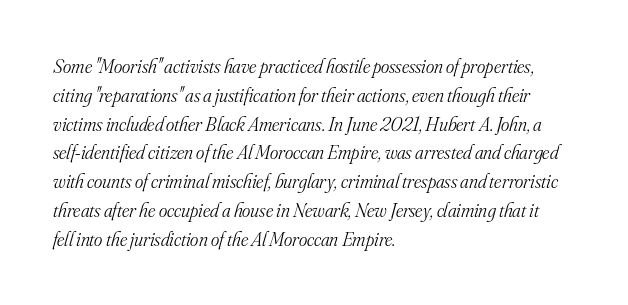
Regular leading. The glyphs are unaccompanied by any horizontal stroke below them. Casual observation: everything's shoved over to the left. This reads as an unemphasized weight, regular at the heaviest. The letterforms sit shoulder to shoulder at normal distance. The passage shown leans; its letterforms are oblique.
